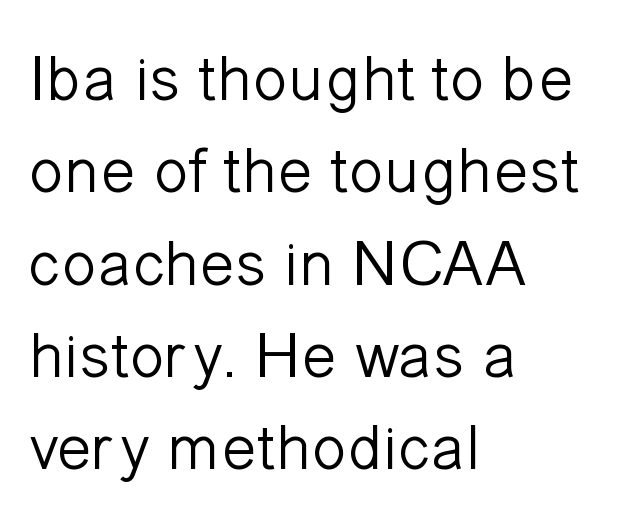
Q: Is the text bold? A: No.
Q: Is the text italic (slanted)? A: No, it is upright.
Q: Is the typeface a serif or a sans-serif typeface? A: Sans-serif.
Q: Is the text underlined? A: No.
Q: How is the paragraph aligned? A: Left-aligned.
Q: Is the spacing between letters normal or unusually wide? A: Normal.
Q: Is the spacing between lines tight, normal or loose? A: Normal.
Q: Width (condensed, normal, or wide)? A: Normal.
Q: Stroke contrast? A: Low.
Q: x-height? A: Medium.
Q: Monospaced? A: No.
